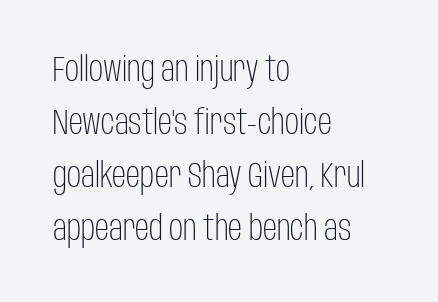
Q: Is the text bold? A: No.
Q: Is the text italic (slanted)? A: No, it is upright.
Q: Is the typeface a serif or a sans-serif typeface? A: Sans-serif.
Q: Is the text underlined? A: No.
Q: How is the paragraph aligned? A: Left-aligned.
Q: Is the spacing between letters normal or unusually wide? A: Normal.
Q: Is the spacing between lines tight, normal or loose? A: Normal.
Q: Width (condensed, normal, or wide)? A: Condensed.
Q: Stroke contrast? A: Low.
Q: x-height? A: Large.
Q: Monospaced? A: No.
